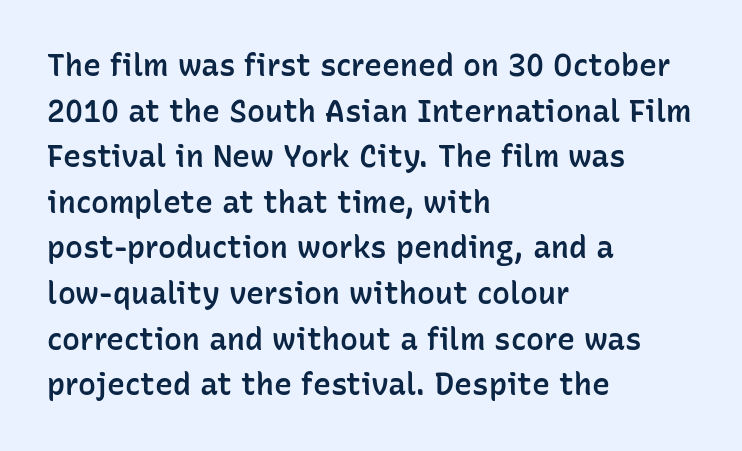
The image shows 30 px semibold sans-serif type, upright; set left-aligned, normal line spacing (1.52x), normal letter spacing, not underlined; low stroke contrast and a medium x-height.
